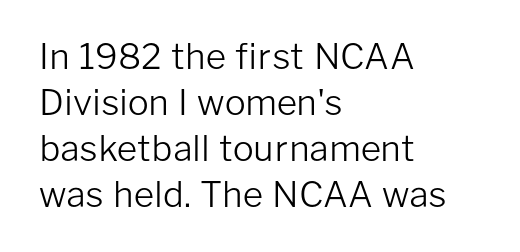
A roman cut, with each character standing at attention. The font family rendered here belongs to the sans-serif group. Here the designer chose a conventional face with non-uniform glyph widths. Honestly, there is no underline to notice here at all. Unbolded letterforms with no extra heft.
